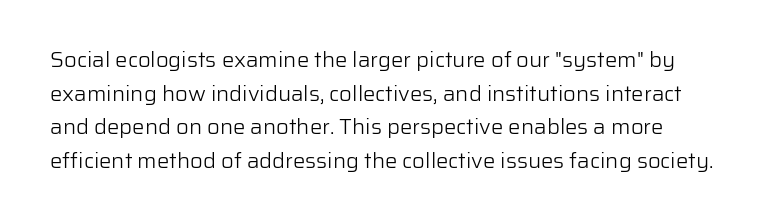
A bare baseline throughout the passage. Compared with typical paragraphs, the rows here are spaced about the same. Letter spacing: default. The lettering stays uniformly vertical, giving the passage a roman look. Each stroke keeps to a modest, everyday thickness or less.
